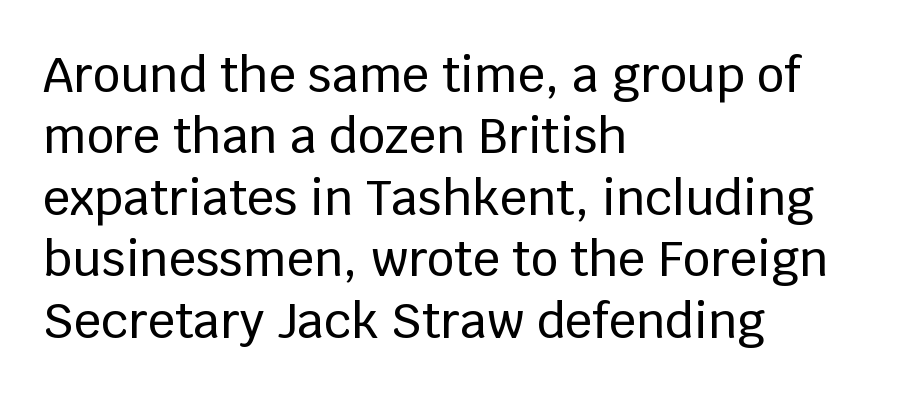
{"serif": "no", "italic": "no", "width": "normal", "stroke_contrast": "low", "x_height": "large", "monospaced": "no", "underline": "no", "align": "left", "line_spacing": "normal", "line_spacing_ratio": 1.28, "letter_spacing": "normal", "letter_spacing_em": 0.0, "glyph_px": 48}
